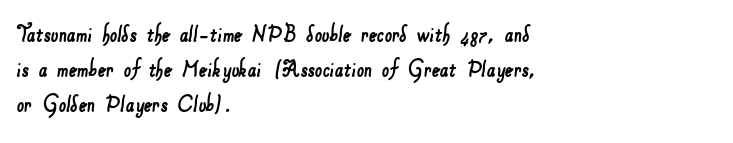
{"underline": "no", "align": "left", "line_spacing": "normal", "line_spacing_ratio": 1.35, "letter_spacing": "normal", "letter_spacing_em": 0.0, "glyph_px": 26}
